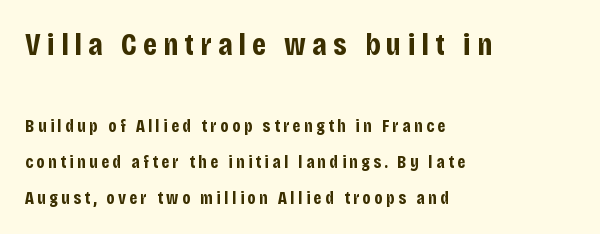
The image shows 32 px bold, condensed sans-serif type, upright; set left-aligned, loose line spacing (2.0x), not underlined; the first (top) block is 1.78x larger; low stroke contrast and a large x-height.
